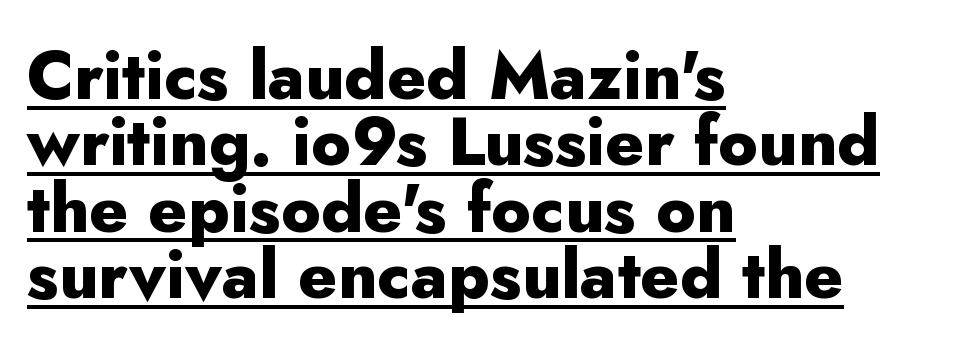
Leading is clearly below the norm, producing a dense column. Designer's note — italics off, roman on. Here the glyphs are tracked normally, forming tight word shapes. The passage is arranged the way most books set body copy — flush left.
